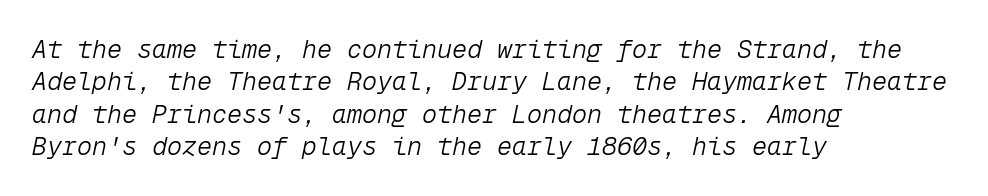
The image shows 25 px text type, italic (leaning right); set left-aligned, normal line spacing (1.3x), normal letter spacing, not underlined.
